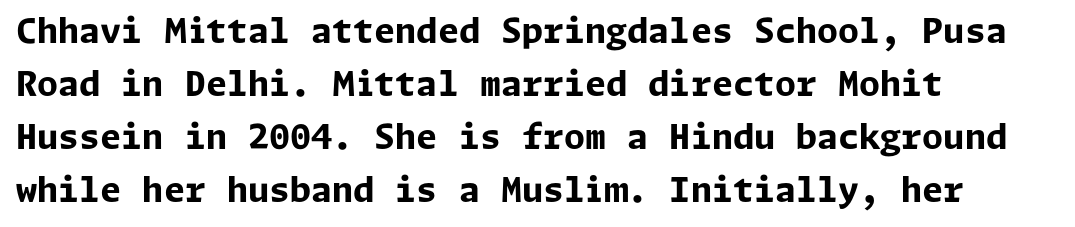
Q: Is the text bold? A: Yes.
Q: Is the text italic (slanted)? A: No, it is upright.
Q: Is the typeface a serif or a sans-serif typeface? A: Sans-serif.
Q: Is the text underlined? A: No.
Q: How is the paragraph aligned? A: Left-aligned.
Q: Is the spacing between letters normal or unusually wide? A: Normal.
Q: Is the spacing between lines tight, normal or loose? A: Normal.
Q: Width (condensed, normal, or wide)? A: Normal.
Q: Stroke contrast? A: Low.
Q: x-height? A: Medium.
